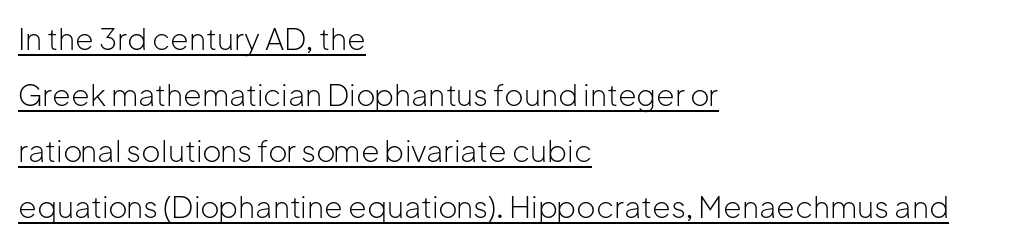
{"serif": "no", "italic": "no", "bold": "no", "weight": "light", "width": "normal", "stroke_contrast": "low", "x_height": "medium", "monospaced": "no", "underline": "yes", "align": "left", "line_spacing_ratio": 1.87, "letter_spacing": "normal", "letter_spacing_em": 0.0, "glyph_px": 30}
